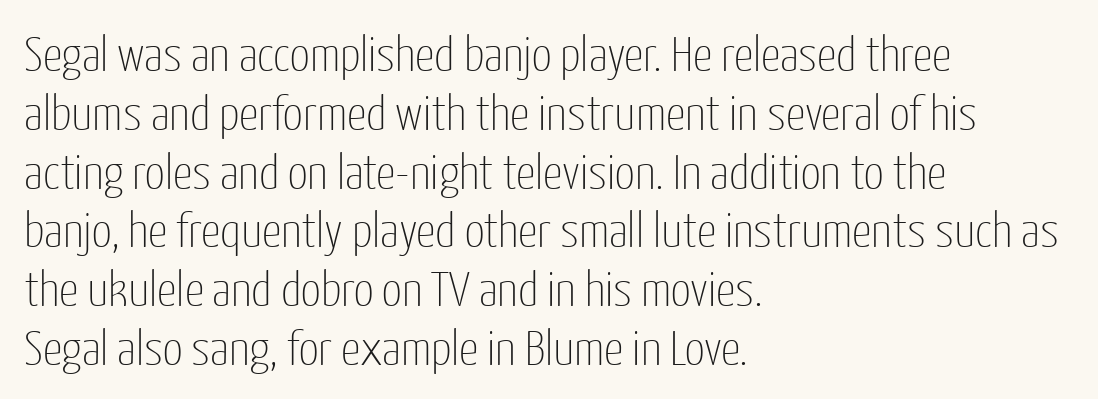
Q: Is the text bold? A: No.
Q: Is the text italic (slanted)? A: No, it is upright.
Q: Is the typeface a serif or a sans-serif typeface? A: Sans-serif.
Q: Is the text underlined? A: No.
Q: How is the paragraph aligned? A: Left-aligned.
Q: Is the spacing between letters normal or unusually wide? A: Normal.
Q: Width (condensed, normal, or wide)? A: Condensed.
Q: Stroke contrast? A: Low.
Q: x-height? A: Medium.
Q: Monospaced? A: No.
